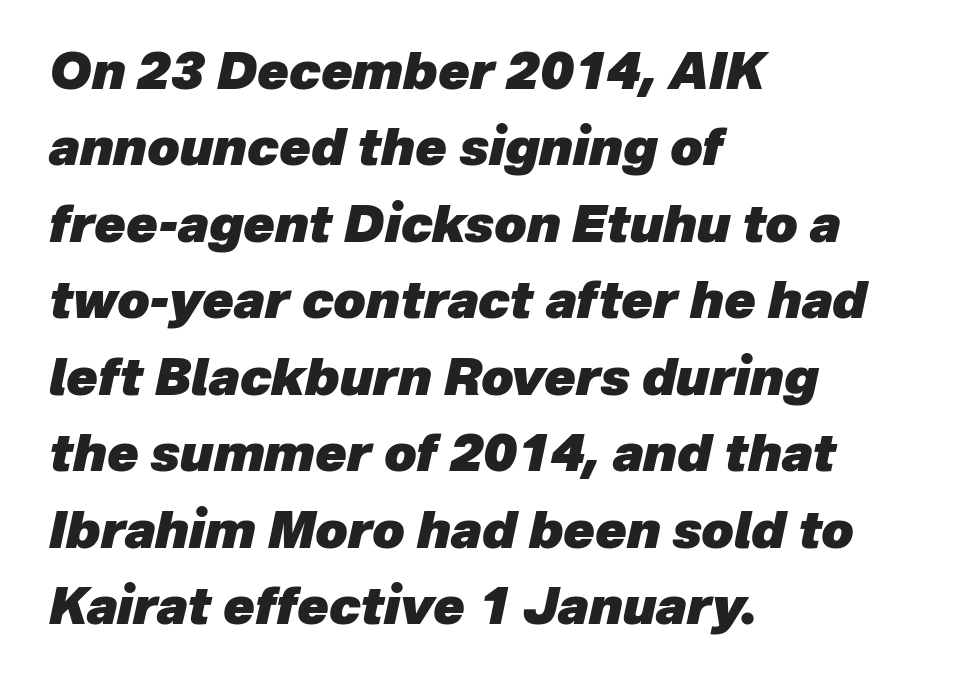
How are the letters spaced? Ordinarily, with no added tracking. Reading down the block, your eye returns to a fixed left position each line. Normally led — the rows are evenly, conventionally spaced. Does the lettering tilt? It does — this is italic. Here the designer chose a conventional face with non-uniform glyph widths.
